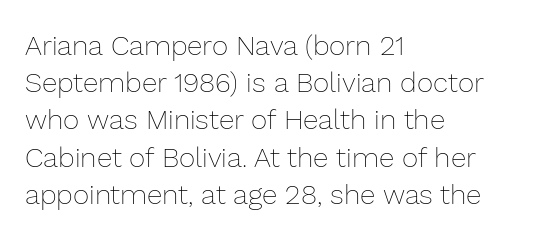
Q: Is the text bold? A: No.
Q: Is the text italic (slanted)? A: No, it is upright.
Q: Is the text underlined? A: No.
Q: How is the paragraph aligned? A: Left-aligned.
Q: Is the spacing between letters normal or unusually wide? A: Normal.
Q: Is the spacing between lines tight, normal or loose? A: Normal.
Q: Width (condensed, normal, or wide)? A: Normal.
Q: Stroke contrast? A: Low.
Q: x-height? A: Medium.
Q: Monospaced? A: No.
